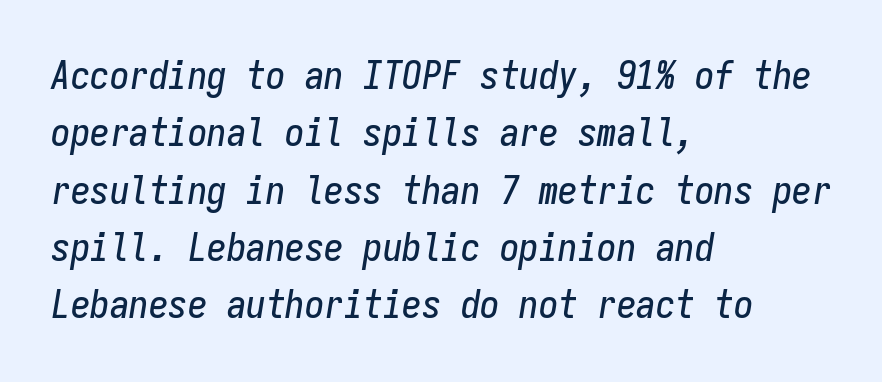
{"italic": "yes", "lean": "right", "slant_degrees": 9, "width": "condensed", "stroke_contrast": "low", "x_height": "medium", "monospaced": "yes", "underline": "no", "align": "left", "line_spacing": "normal", "line_spacing_ratio": 1.47, "letter_spacing": "normal", "letter_spacing_em": 0.0, "glyph_px": 39}
